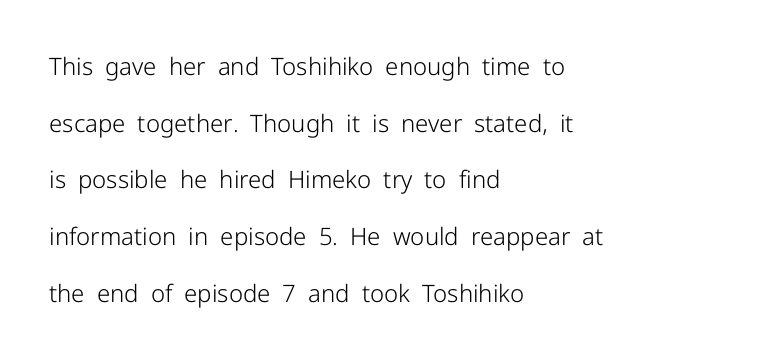
A roman cut, with each character standing at attention. Plain, unruled lines of type. The space between consecutive lines is lavish. The gaps between neighbouring characters are ordinary and unremarkable. The paragraph has a hard left edge and a soft right edge. On a weight scale, this lands at 450 or below.
